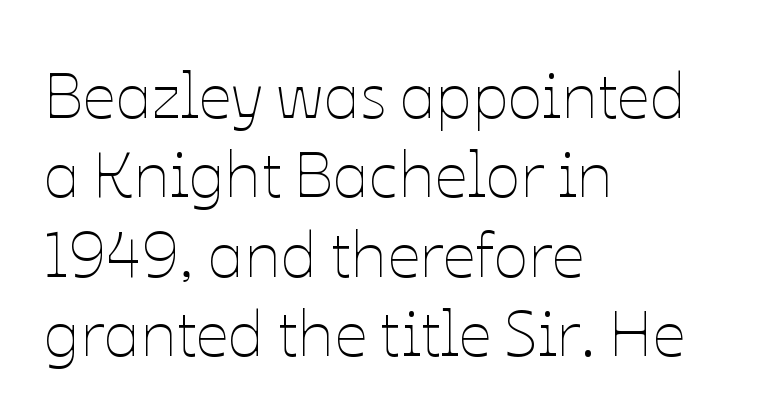
The zone under the glyphs is completely vacant. The weight would be labelled regular, book, light, or lighter still. Letter spacing: default. It's the straight-up-and-down kind of type. This sample is left-justified, so line endings fall wherever the words run out.
